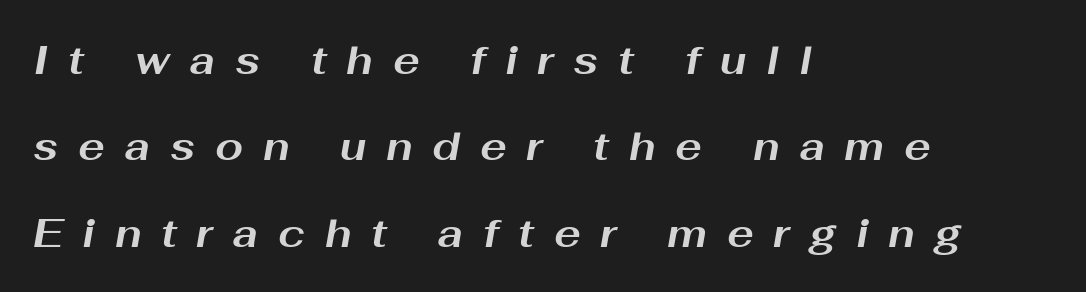
Q: Is the text bold? A: Yes.
Q: Is the text italic (slanted)? A: Yes, it leans right by about 10 degrees.
Q: Is the text underlined? A: No.
Q: How is the paragraph aligned? A: Left-aligned.
Q: Is the spacing between letters normal or unusually wide? A: Unusually wide.
Q: Is the spacing between lines tight, normal or loose? A: Loose.
Q: Width (condensed, normal, or wide)? A: Wide.
Q: Stroke contrast? A: Medium.
Q: x-height? A: Medium.
Q: Monospaced? A: No.
